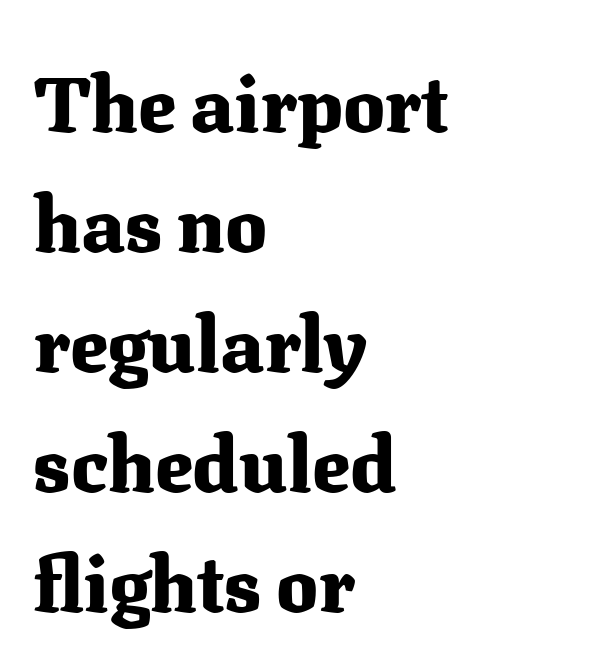
{"serif": "yes", "italic": "no", "bold": "yes", "weight": "heavy", "width": "normal", "stroke_contrast": "medium", "x_height": "medium", "monospaced": "no", "underline": "no", "align": "left", "line_spacing": "normal", "line_spacing_ratio": 1.54, "letter_spacing": "normal", "letter_spacing_em": 0.0, "glyph_px": 78}
